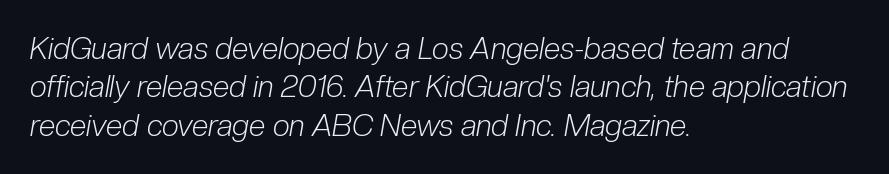
Evenly set lines give the paragraph a standard silhouette. The passage shown leans; its letterforms are oblique. Line starts are locked; line ends wander. Check under the words: just untouched page.
